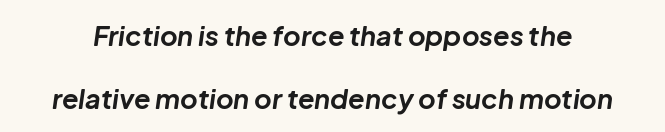
If you drew a line through each stem, it would be angled. Each word holds together tightly as a unit, with standard inter-letter gaps. Unmarked baselines from the first word to the last. In terms of weight, the rendering is a true, heavy bold. Honestly, the rows look like they've been pulled way apart.
